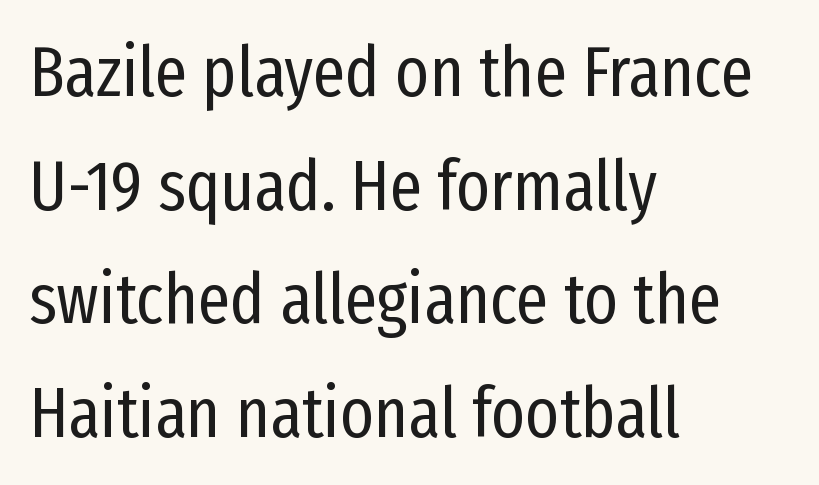
Character widths vary here, with narrow letters taking less room than wide ones. Nothing heavy about these letters — not bold at all. This is the regular roman posture of the typeface. Leading: standard. The words here are not underlined.
